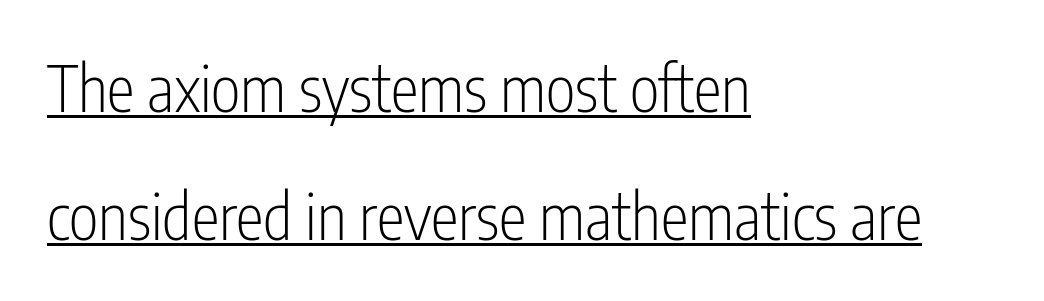
{"serif": "no", "italic": "no", "bold": "no", "weight": "light", "width": "condensed", "stroke_contrast": "low", "x_height": "medium", "monospaced": "no", "underline": "yes", "align": "left", "line_spacing": "loose", "line_spacing_ratio": 2.03, "letter_spacing": "normal", "letter_spacing_em": 0.0, "glyph_px": 63}
